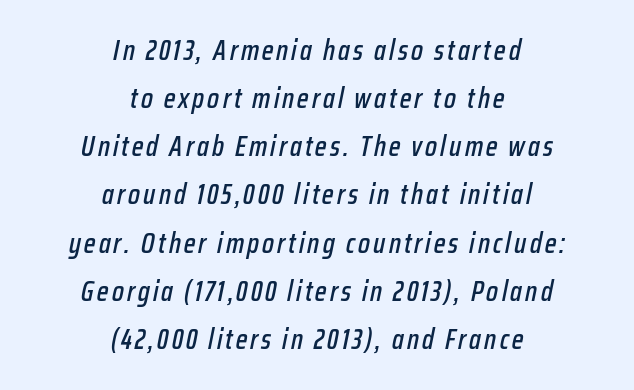
Q: Is the text italic (slanted)? A: Yes, it leans right by about 12 degrees.
Q: Is the text underlined? A: No.
Q: How is the paragraph aligned? A: Centered.
Q: Width (condensed, normal, or wide)? A: Condensed.
Q: Stroke contrast? A: Low.
Q: x-height? A: Medium.
Q: Monospaced? A: No.
